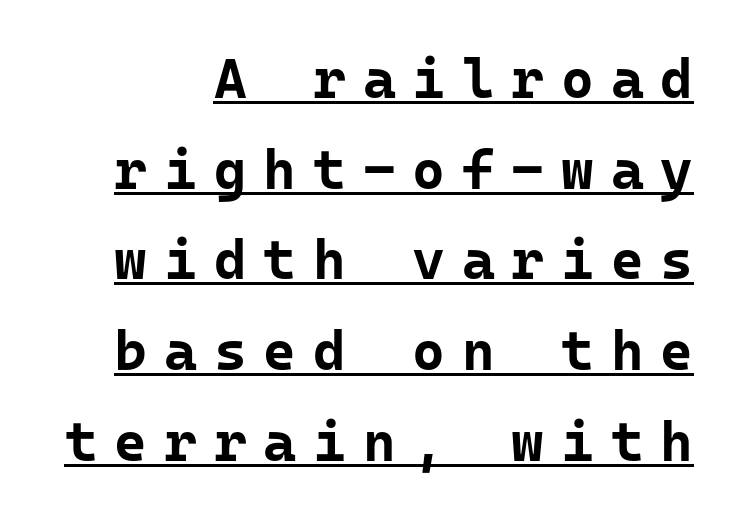
Q: Is the text bold? A: Yes.
Q: Is the text italic (slanted)? A: No, it is upright.
Q: Is the typeface a serif or a sans-serif typeface? A: Sans-serif.
Q: Is the text underlined? A: Yes.
Q: Is the spacing between letters normal or unusually wide? A: Unusually wide.
Q: Is the spacing between lines tight, normal or loose? A: Normal.
Q: Width (condensed, normal, or wide)? A: Normal.
Q: Stroke contrast? A: Low.
Q: x-height? A: Medium.
Q: Monospaced? A: Yes.
